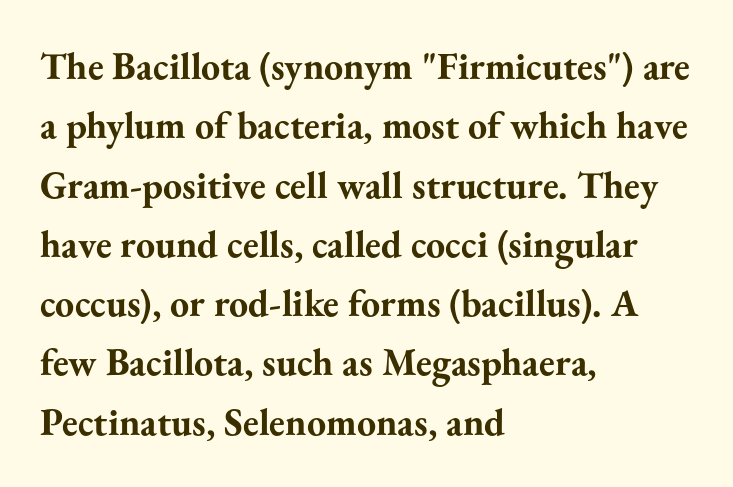
Q: Is the text bold? A: Yes.
Q: Is the text italic (slanted)? A: No, it is upright.
Q: Is the typeface a serif or a sans-serif typeface? A: Serif.
Q: Is the text underlined? A: No.
Q: How is the paragraph aligned? A: Left-aligned.
Q: Is the spacing between letters normal or unusually wide? A: Normal.
Q: Is the spacing between lines tight, normal or loose? A: Normal.
Q: Width (condensed, normal, or wide)? A: Normal.
Q: Stroke contrast? A: Medium.
Q: x-height? A: Small.
Q: Monospaced? A: No.
